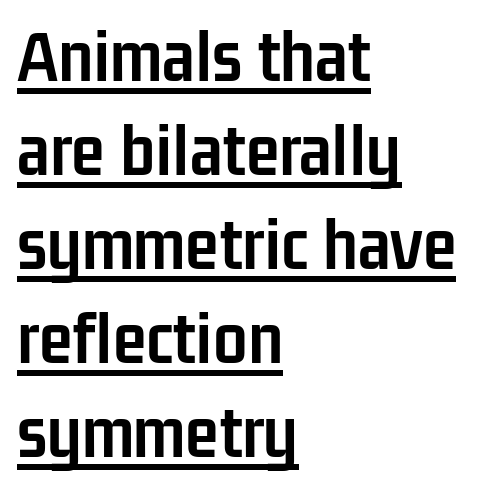
The image shows 77 px semibold, condensed sans-serif type, upright; set left-aligned, line spacing 1.22x, normal letter spacing, underlined; low stroke contrast and a medium x-height.
